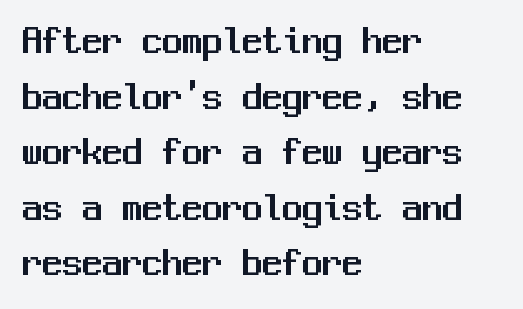
Each letter, wide or thin by design, is forced into the same width here. In terms of posture, this sample is upright. Each new line begins a customary step beneath the previous one. Grotesque or geometric, the face here clearly has no serifs. Type without underlining.
